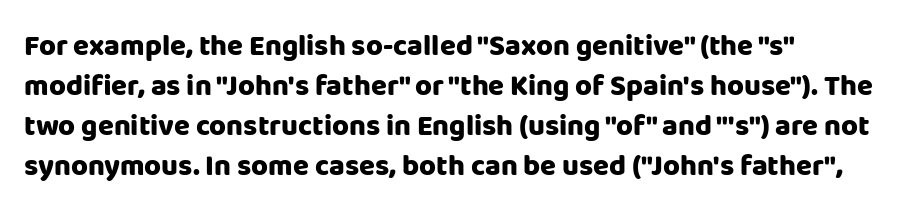
The image shows 29 px heavy sans-serif type, upright; set left-aligned, normal line spacing (1.38x), normal letter spacing, not underlined; low stroke contrast and a large x-height.
